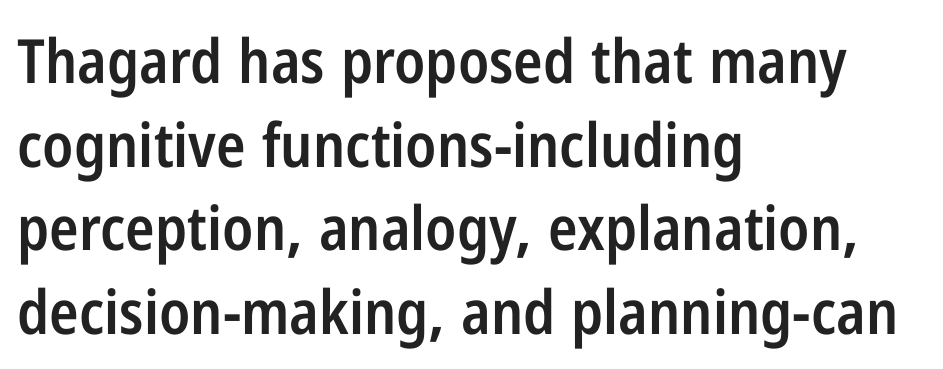
The image shows 61 px semibold, condensed sans-serif type, upright; set left-aligned, normal line spacing (1.37x), normal letter spacing, not underlined; low stroke contrast and a medium x-height.
